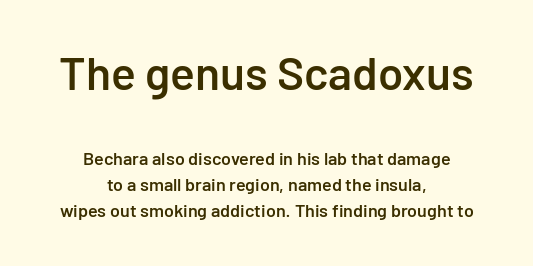
Q: Is the text bold? A: Semi-bold.
Q: Is the text italic (slanted)? A: No, it is upright.
Q: Is the typeface a serif or a sans-serif typeface? A: Sans-serif.
Q: Is the text underlined? A: No.
Q: How is the paragraph aligned? A: Centered.
Q: Is the spacing between letters normal or unusually wide? A: Normal.
Q: Is the spacing between lines tight, normal or loose? A: Normal.
Q: Which block of text is set in a larger size, the first (top) or the second (bottom)? A: The first (top) one.
Q: Width (condensed, normal, or wide)? A: Normal.
Q: Stroke contrast? A: Low.
Q: x-height? A: Medium.
Q: Monospaced? A: No.
